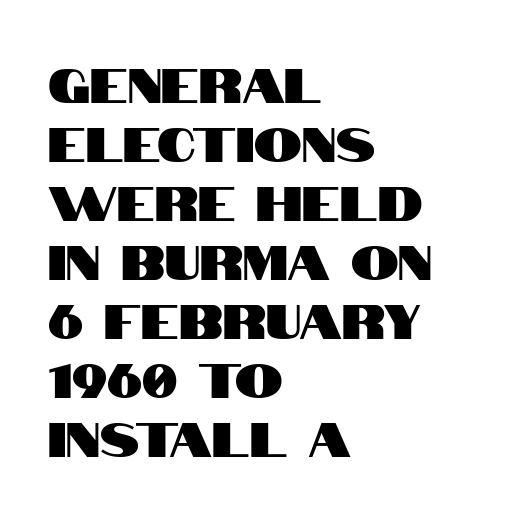
Lines of text with bare space underneath. You could not count columns in this text — the font is proportionally spaced. Teacher's note: observe the even left margin — that is flush-left alignment. Each word holds together tightly as a unit, with standard inter-letter gaps.
